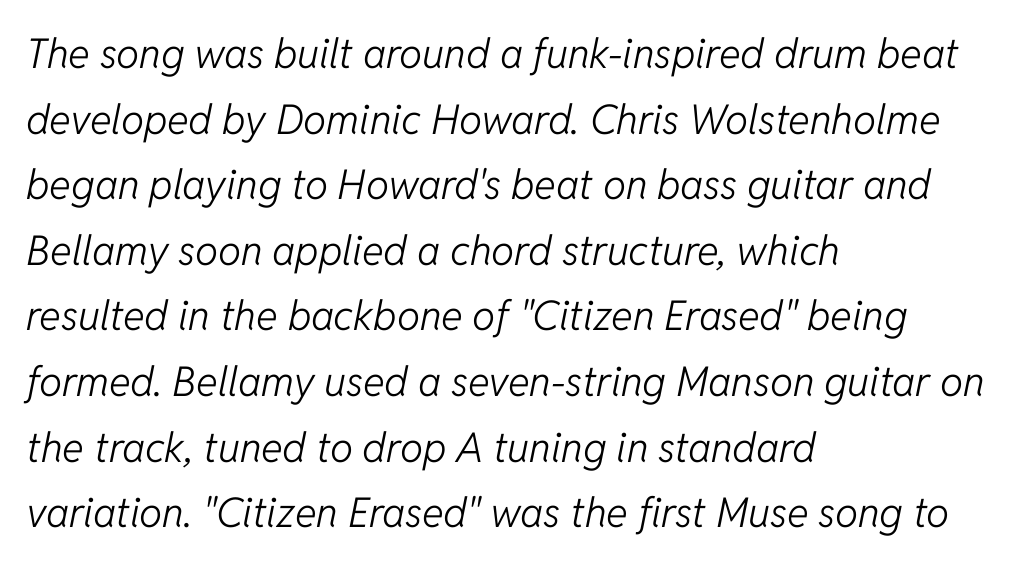
{"italic": "yes", "lean": "right", "slant_degrees": 11, "bold": "no", "weight": "light", "width": "normal", "stroke_contrast": "low", "x_height": "medium", "monospaced": "no", "underline": "no", "align": "left", "line_spacing": "normal", "line_spacing_ratio": 1.6, "letter_spacing": "normal", "letter_spacing_em": 0.0, "glyph_px": 41}
